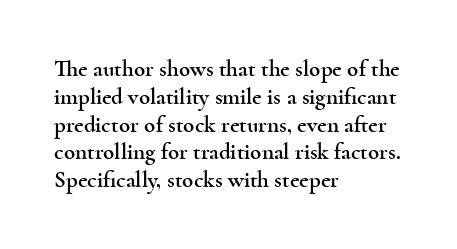
The image shows 23 px text type, upright; set left-aligned, line spacing 1.21x, normal letter spacing, not underlined.
